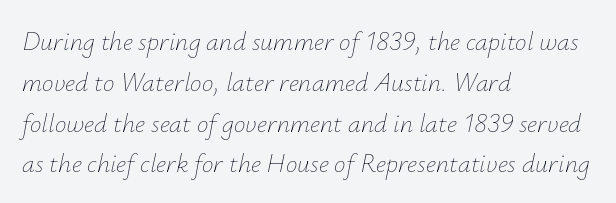
The image shows 26 px text type, italic (leaning right); set left-aligned, normal line spacing (1.57x), normal letter spacing, not underlined.
